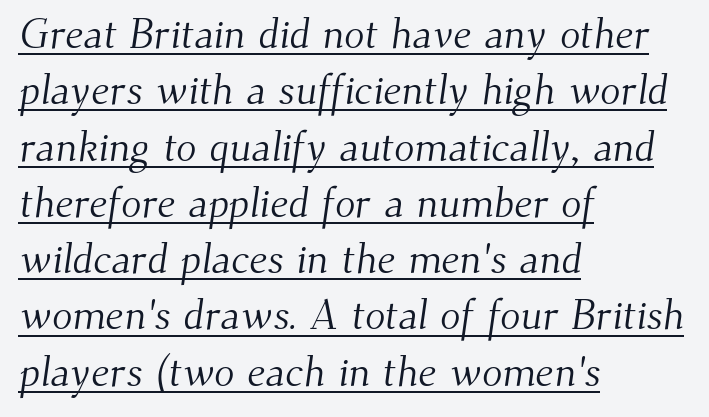
Q: Is the text bold? A: No.
Q: Is the typeface a serif or a sans-serif typeface? A: Serif.
Q: Is the text underlined? A: Yes.
Q: How is the paragraph aligned? A: Left-aligned.
Q: Is the spacing between letters normal or unusually wide? A: Normal.
Q: Is the spacing between lines tight, normal or loose? A: Normal.
Q: Width (condensed, normal, or wide)? A: Normal.
Q: Stroke contrast? A: Medium.
Q: x-height? A: Small.
Q: Monospaced? A: No.
